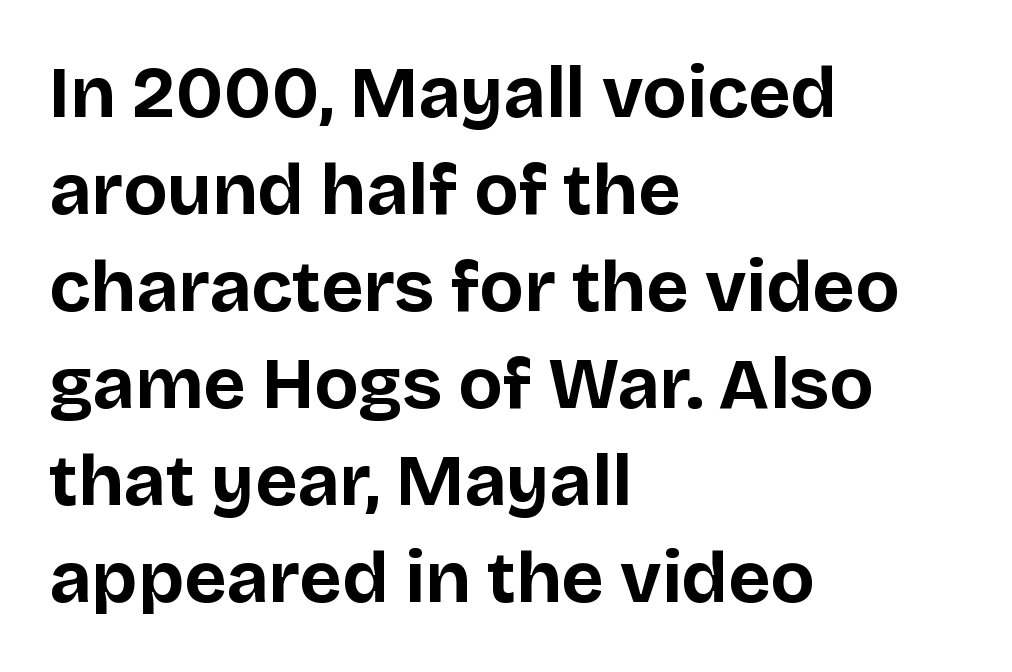
The image shows 73 px bold sans-serif type, upright; set left-aligned, normal line spacing (1.33x), normal letter spacing, not underlined; low stroke contrast and a large x-height.
